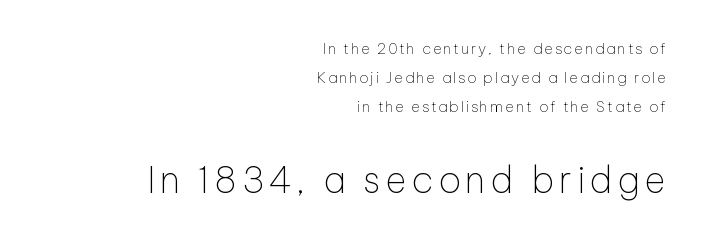
Do the characters align in a grid? No, the font is proportional. Each row of text sits above clean, open space. Weight: in the light-to-regular range. Each line ends at the same right margin while the left side varies. Are there feet on the stems? There aren't — it's a sans. The passage shown begins with its smaller block and ends with its larger one.
